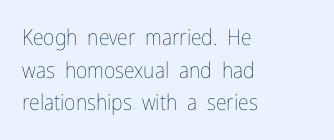
The image shows 22 px text type, upright; set left-aligned, normal line spacing (1.48x), normal letter spacing, not underlined.
